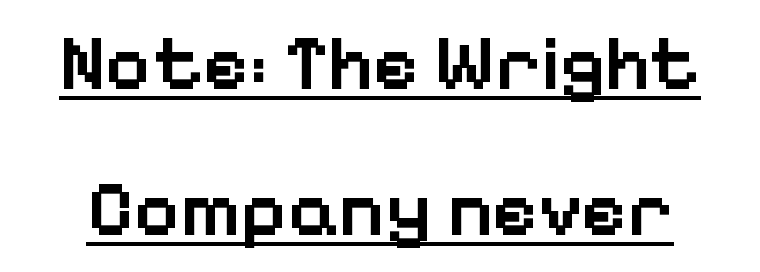
The image shows 78 px semibold sans-serif type, upright; set line spacing 1.87x, normal letter spacing, underlined; low stroke contrast and a medium x-height.
